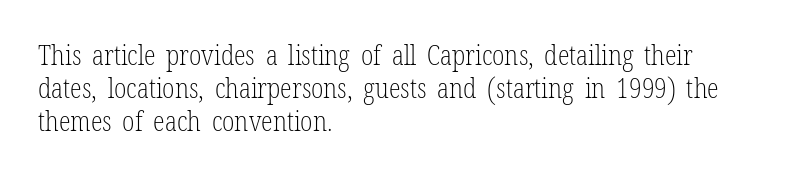
The zone under the glyphs is completely vacant. The passage is arranged the way most books set body copy — flush left. The type sits square on the baseline with zero lean. Weight: in the light-to-regular range. In terms of letterspacing, this is plain default setting.
